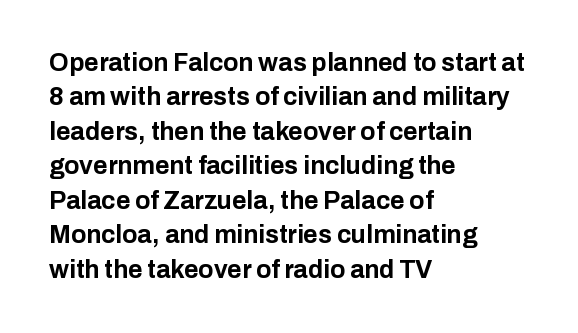
{"italic": "no", "bold": "yes", "underline": "no", "align": "left", "line_spacing": "normal", "line_spacing_ratio": 1.38, "letter_spacing": "normal", "letter_spacing_em": 0.0, "glyph_px": 25}
